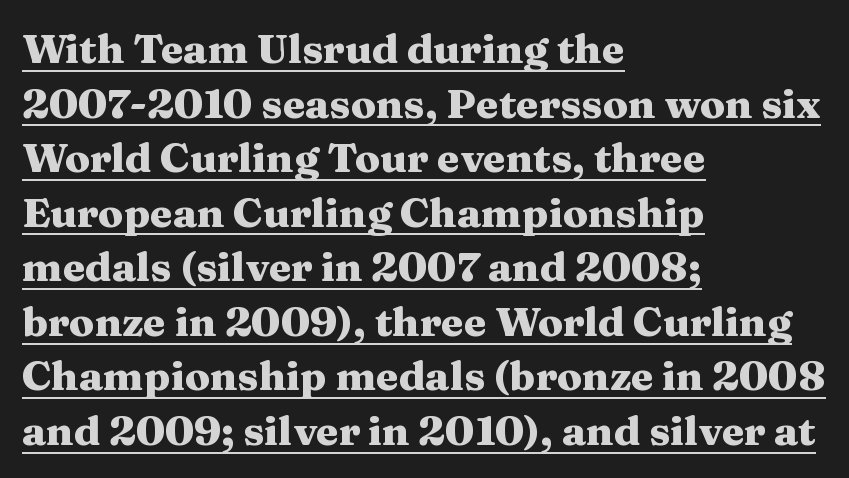
You can tell it's not italic because the verticals are truly vertical. A typographer would call this underscored text. Each letter keeps its own natural width here, so spacing adapts to shape. Unlike a clean sans, this face finishes its strokes with serifs. The rendering anchors every line to the left-hand side.
